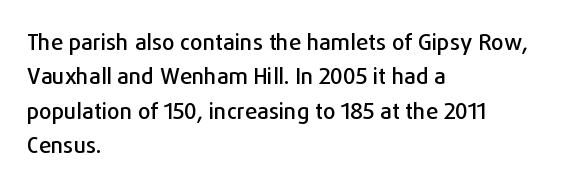
{"italic": "no", "underline": "no", "align": "left", "line_spacing": "normal", "line_spacing_ratio": 1.56, "letter_spacing": "normal", "letter_spacing_em": 0.0, "glyph_px": 22}
